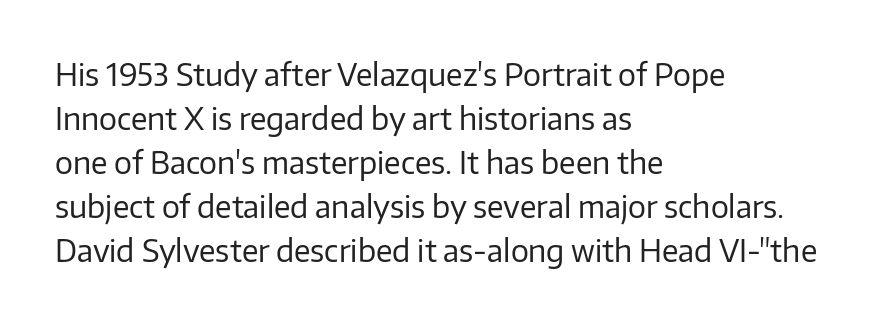
The image shows 30 px regular-weight sans-serif type, upright; set left-aligned, normal line spacing (1.47x), normal letter spacing, not underlined; low stroke contrast and a medium x-height.
